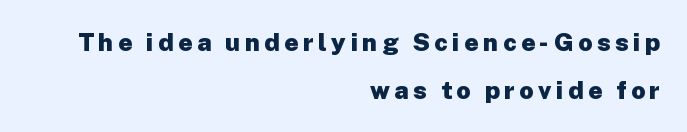
Honestly, there is no underline to notice here at all. These lines were composed using upright roman letters. Leading: increased. Students, this is bold: see how much ink each stroke carries. Where is the straight margin? On the right.
